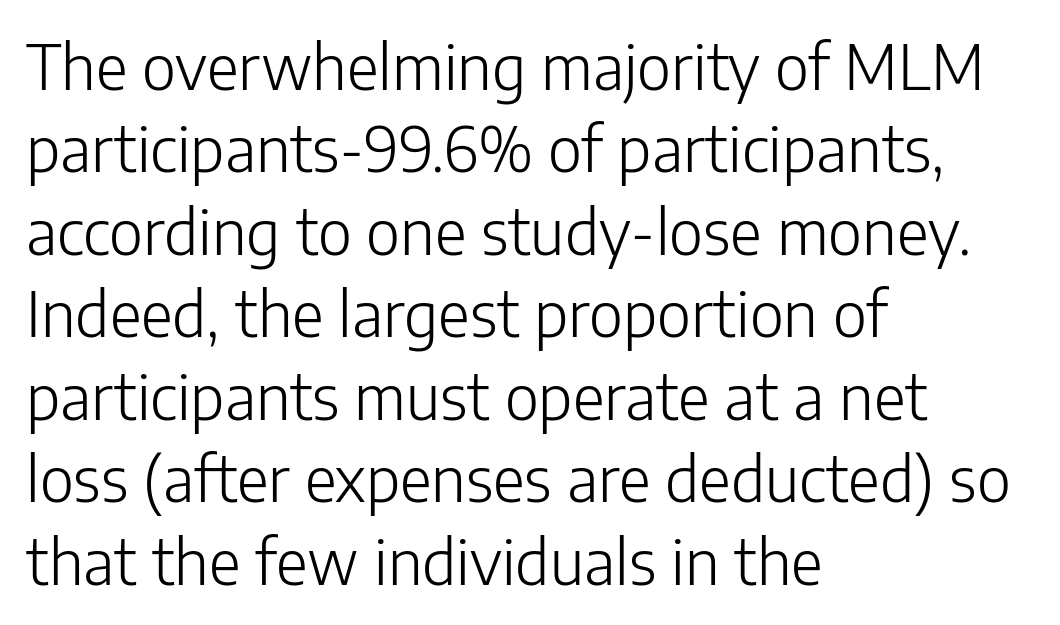
Q: Is the text bold? A: No.
Q: Is the text italic (slanted)? A: No, it is upright.
Q: Is the typeface a serif or a sans-serif typeface? A: Sans-serif.
Q: Is the text underlined? A: No.
Q: How is the paragraph aligned? A: Left-aligned.
Q: Is the spacing between letters normal or unusually wide? A: Normal.
Q: Is the spacing between lines tight, normal or loose? A: Normal.
Q: Width (condensed, normal, or wide)? A: Normal.
Q: Stroke contrast? A: Low.
Q: x-height? A: Medium.
Q: Monospaced? A: No.
